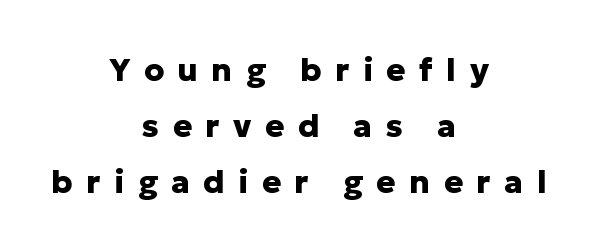
Honestly, there is no underline to notice here at all. Proportional: the letters do not fall into vertical columns. Horizontal alignment here is central, giving a formal, balanced look. The letters stand upright; this is a roman face. Thick stems and heavy bowls — unmistakably bold.
